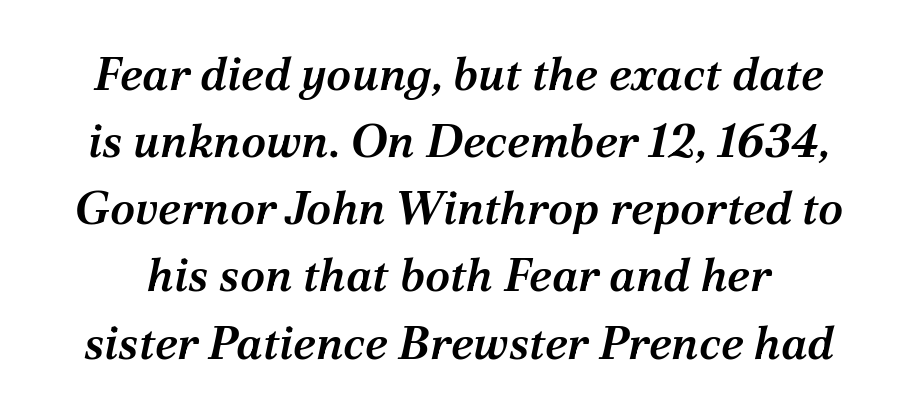
The image shows 46 px semibold serif type, italic (leaning right); set normal line spacing (1.46x), normal letter spacing, not underlined; medium stroke contrast and a medium x-height.
